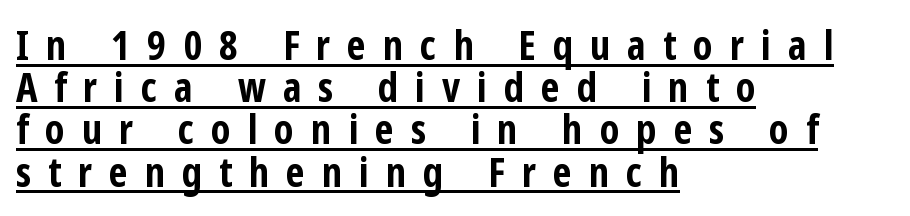
Typesetter's note: full bold, strokes at maximum text heaviness. Line spacing here is tight. Looks like someone drew a line under every word here. The rendering uses natural spacing where letterforms have individual widths.
